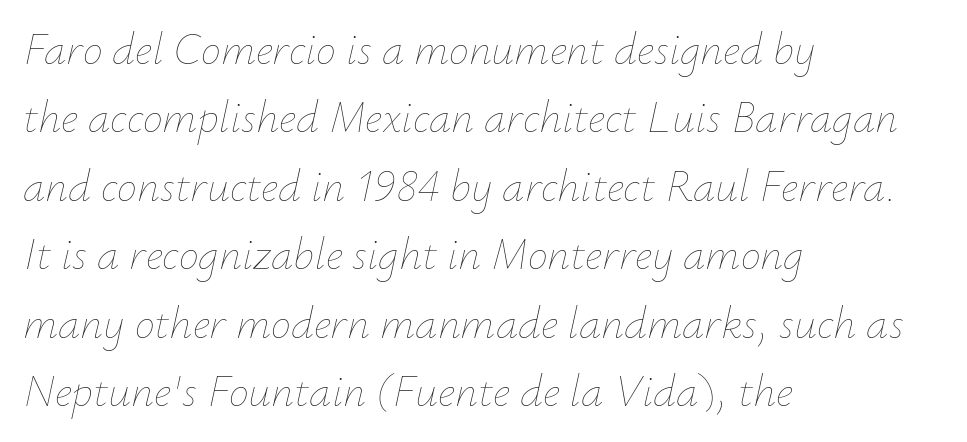
Q: Is the text bold? A: No.
Q: Is the text italic (slanted)? A: Yes, it leans right by about 12 degrees.
Q: Is the text underlined? A: No.
Q: How is the paragraph aligned? A: Left-aligned.
Q: Is the spacing between letters normal or unusually wide? A: Normal.
Q: Is the spacing between lines tight, normal or loose? A: Normal.
Q: Width (condensed, normal, or wide)? A: Normal.
Q: Stroke contrast? A: Low.
Q: x-height? A: Small.
Q: Monospaced? A: No.
